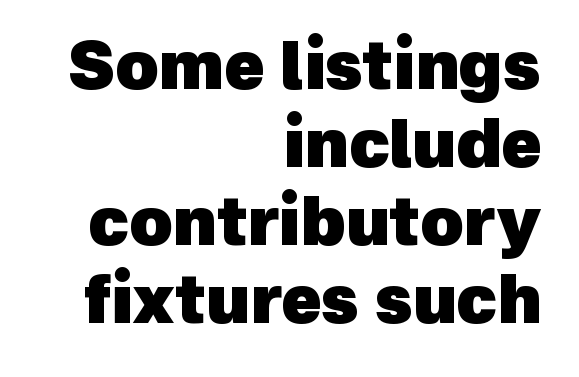
Honestly, there is no underline to notice here at all. Nobody touched the tracking dial on this one. In terms of letterform style, serifs are entirely absent. The lines are quadded right. The rendering uses natural spacing where letterforms have individual widths.
